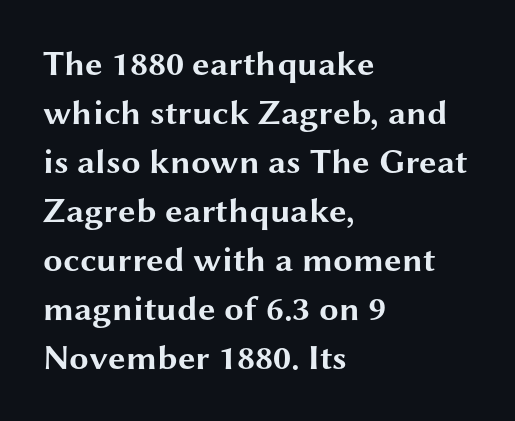
Serifs: no, the terminals of the letterforms are clean. A bare baseline throughout the passage. This sample keeps an unexceptional amount of space between lines. Each word holds together tightly as a unit, with standard inter-letter gaps.
